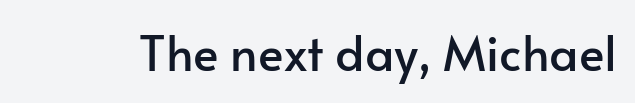
Q: Is the text italic (slanted)? A: No, it is upright.
Q: Is the typeface a serif or a sans-serif typeface? A: Sans-serif.
Q: Is the text underlined? A: No.
Q: Is the spacing between letters normal or unusually wide? A: Normal.
Q: Width (condensed, normal, or wide)? A: Normal.
Q: Stroke contrast? A: Low.
Q: x-height? A: Small.
Q: Monospaced? A: No.
